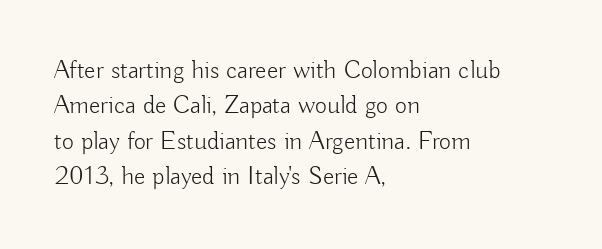
{"italic": "no", "bold": "no", "underline": "no", "align": "left", "line_spacing": "normal", "line_spacing_ratio": 1.36, "letter_spacing": "normal", "letter_spacing_em": 0.0, "glyph_px": 26}
